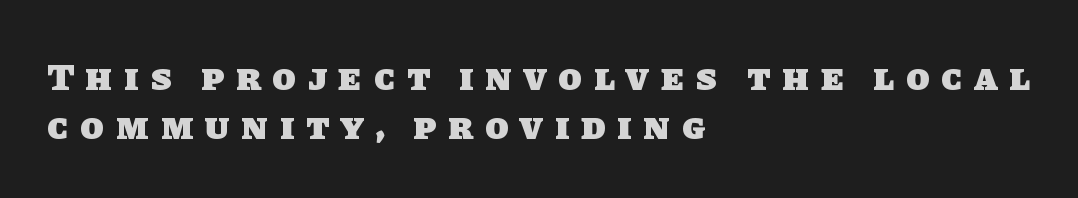
The image shows 38 px heavy sans-serif type; set left-aligned, normal line spacing (1.28x), unusually wide letter spacing (+0.32 em), not underlined; low stroke contrast and a large x-height.
